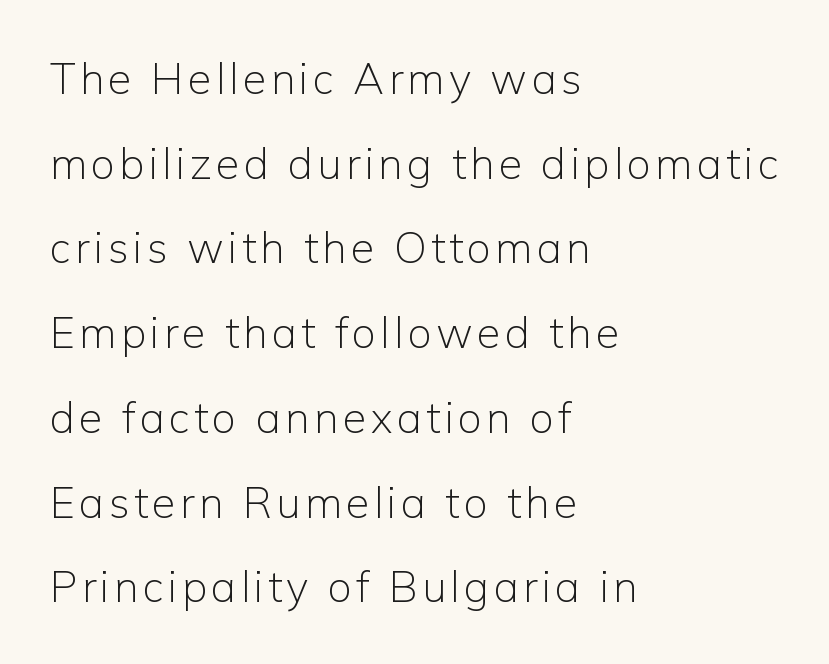
{"serif": "no", "italic": "no", "bold": "no", "weight": "light", "width": "normal", "stroke_contrast": "low", "x_height": "medium", "monospaced": "no", "underline": "no", "align": "left", "line_spacing": "loose", "line_spacing_ratio": 1.97, "glyph_px": 43}
